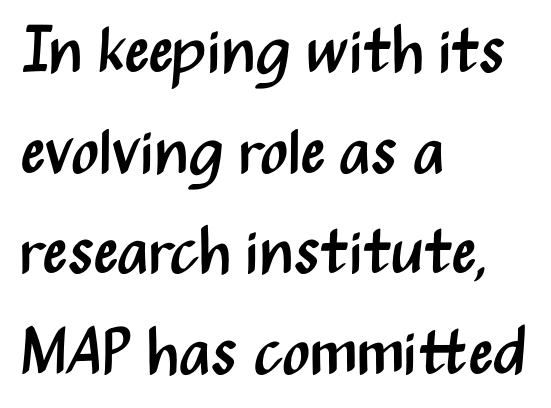
Students, observe: this is what conventionally led text looks like. Check where the strokes stop: nothing finishes them off — pure sans. Honestly, the letter spacing is just normal — you wouldn't notice it. The lines are quadded left. Nope, not italic — everything's standing straight.
